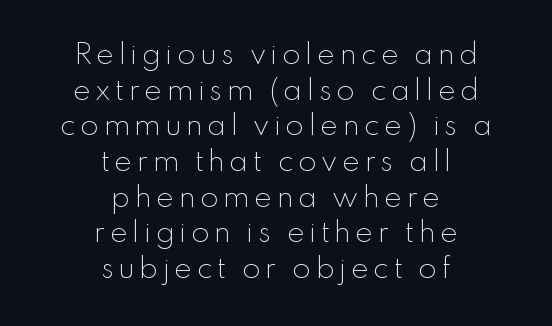
{"italic": "no", "bold": "no", "underline": "no", "align": "center", "line_spacing": "normal", "line_spacing_ratio": 1.32, "glyph_px": 27}
